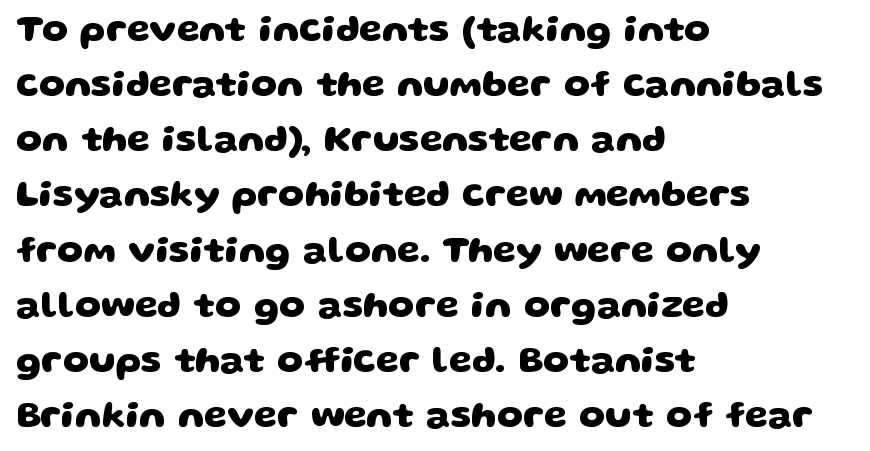
The image shows 37 px heavy, wide sans-serif type; set left-aligned, normal line spacing (1.49x), normal letter spacing, not underlined; low stroke contrast and a large x-height.
